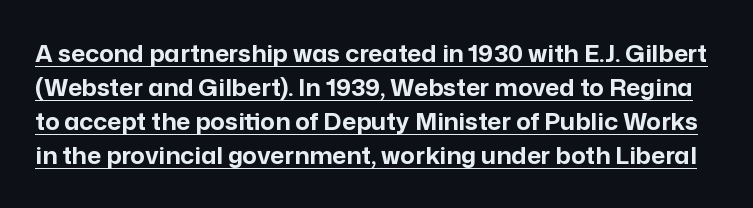
Q: Is the text bold? A: Yes.
Q: Is the text italic (slanted)? A: No, it is upright.
Q: Is the text underlined? A: Yes.
Q: Is the spacing between letters normal or unusually wide? A: Normal.
Q: Is the spacing between lines tight, normal or loose? A: Normal.
